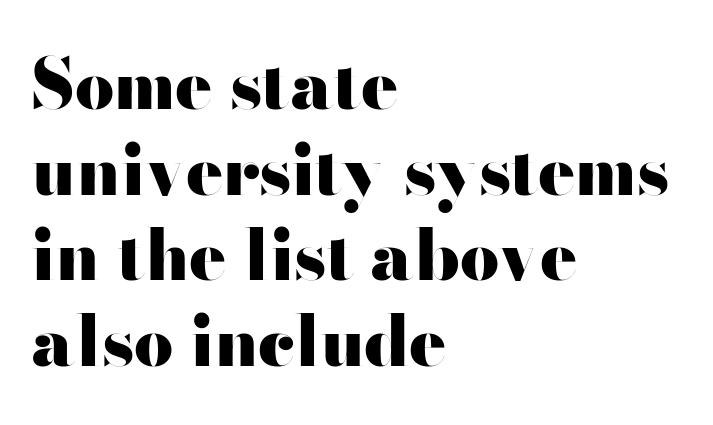
The image shows 69 px heavy, wide sans-serif type, upright; set left-aligned, line spacing 1.24x, normal letter spacing, not underlined; high stroke contrast and a small x-height.
